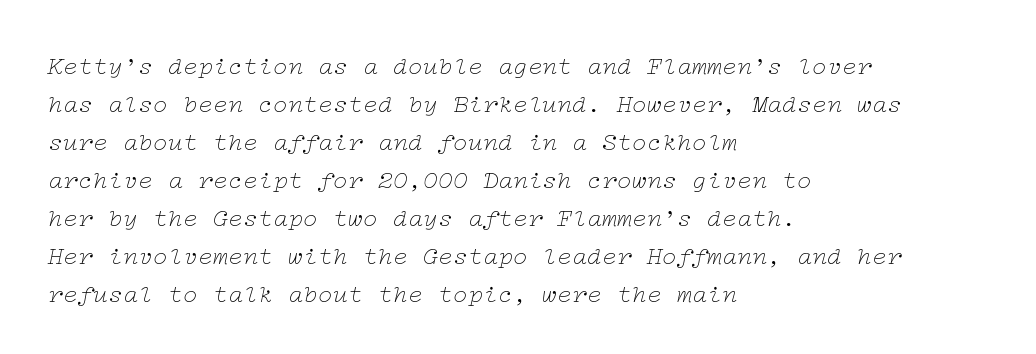
{"italic": "yes", "lean": "right", "slant_degrees": 12, "bold": "no", "underline": "no", "align": "left", "line_spacing": "normal", "line_spacing_ratio": 1.52, "letter_spacing": "normal", "letter_spacing_em": 0.0, "glyph_px": 25}
